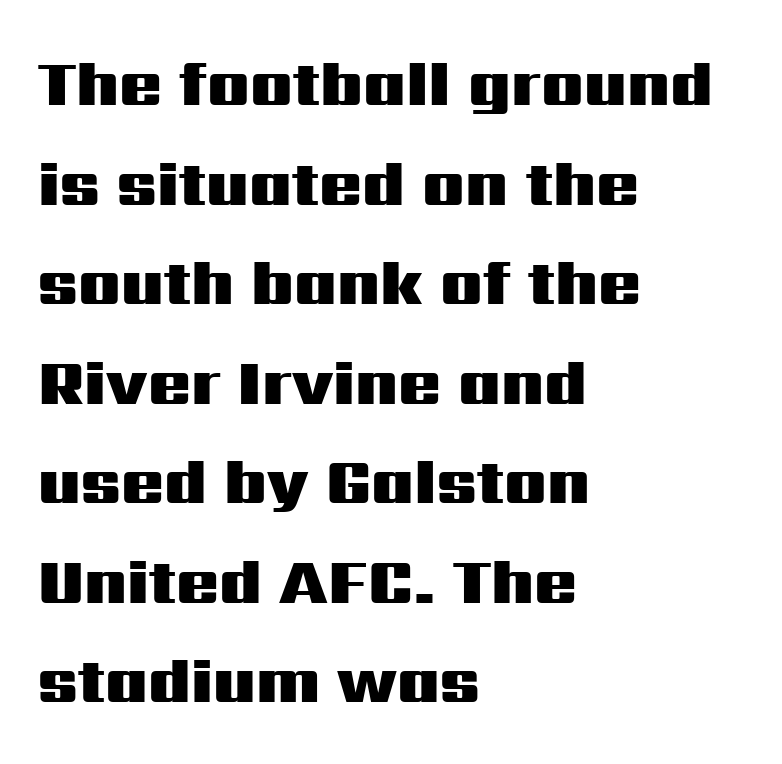
{"serif": "no", "italic": "no", "bold": "yes", "weight": "heavy", "width": "wide", "stroke_contrast": "medium", "x_height": "medium", "monospaced": "no", "underline": "no", "align": "left", "line_spacing": "normal", "line_spacing_ratio": 1.58, "letter_spacing": "normal", "letter_spacing_em": 0.0, "glyph_px": 63}
